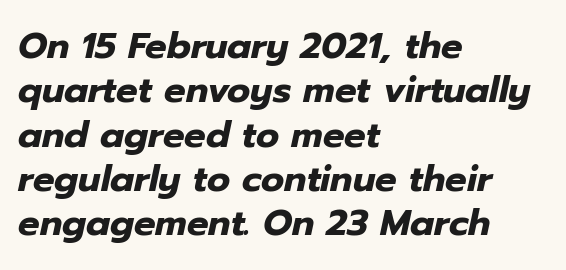
{"italic": "yes", "lean": "right", "slant_degrees": 12, "bold": "yes", "weight": "heavy", "width": "normal", "stroke_contrast": "low", "x_height": "medium", "monospaced": "no", "underline": "no", "align": "left", "line_spacing_ratio": 1.23, "letter_spacing": "normal", "letter_spacing_em": 0.0, "glyph_px": 36}
